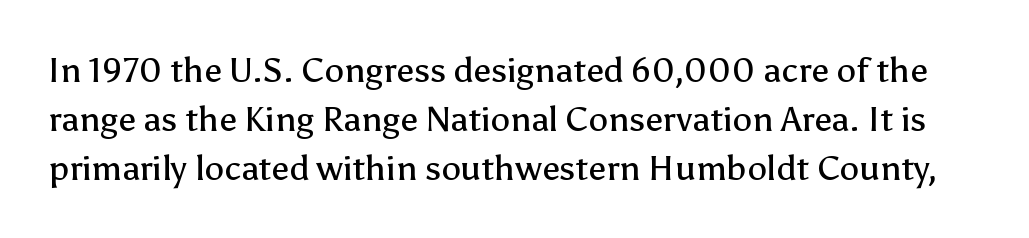
Q: Is the text bold? A: No.
Q: Is the text italic (slanted)? A: No, it is upright.
Q: Is the typeface a serif or a sans-serif typeface? A: Sans-serif.
Q: Is the text underlined? A: No.
Q: Is the spacing between letters normal or unusually wide? A: Normal.
Q: Is the spacing between lines tight, normal or loose? A: Normal.
Q: Width (condensed, normal, or wide)? A: Normal.
Q: Stroke contrast? A: Low.
Q: x-height? A: Medium.
Q: Monospaced? A: No.
